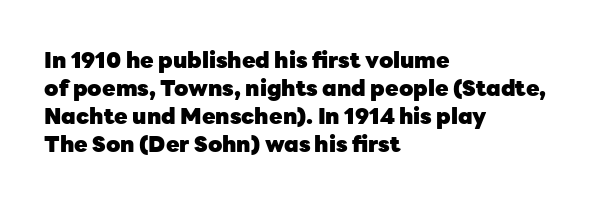
{"italic": "no", "bold": "yes", "underline": "no", "align": "left", "line_spacing": "normal", "line_spacing_ratio": 1.27, "letter_spacing": "normal", "letter_spacing_em": 0.0, "glyph_px": 22}
